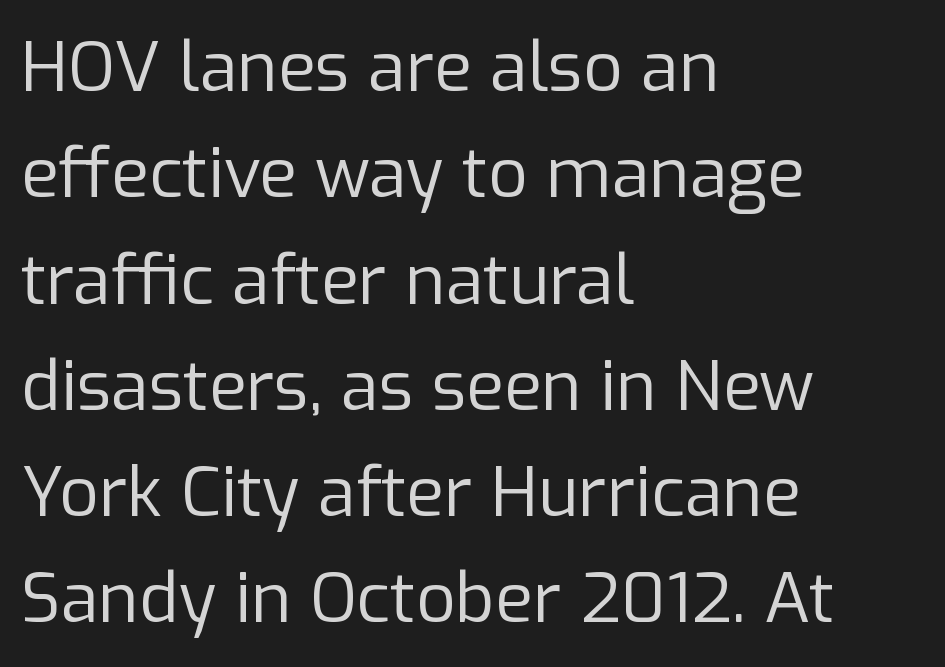
The image shows 69 px regular-weight sans-serif type, upright; set left-aligned, normal line spacing (1.54x), normal letter spacing, not underlined; low stroke contrast and a medium x-height.
